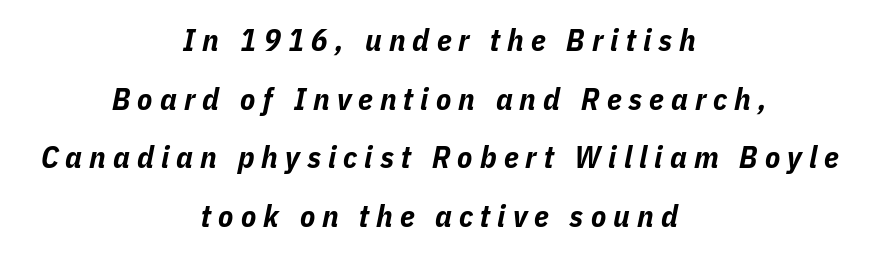
{"italic": "yes", "lean": "right", "slant_degrees": 11, "bold": "yes", "weight": "bold", "width": "condensed", "stroke_contrast": "low", "x_height": "medium", "monospaced": "no", "underline": "no", "align": "center", "line_spacing_ratio": 1.89, "letter_spacing": "wide", "letter_spacing_em": 0.23, "glyph_px": 31}
